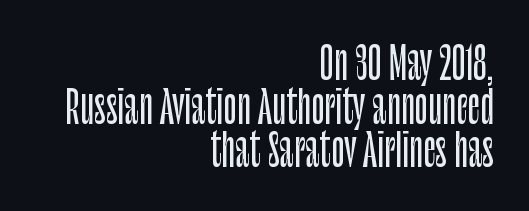
The image shows 44 px condensed sans-serif type, upright; set right-aligned, tight line spacing (0.99x), normal letter spacing, not underlined; low stroke contrast and a large x-height.
